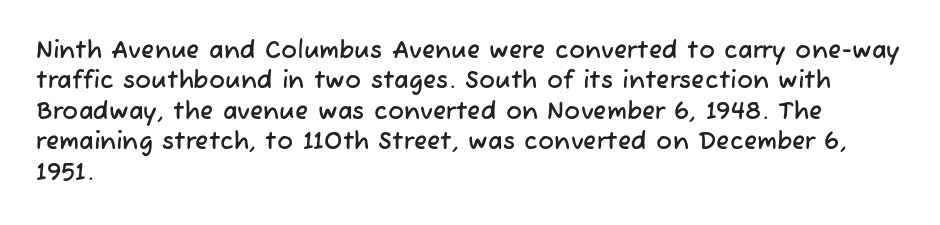
{"underline": "no", "align": "left", "line_spacing": "normal", "line_spacing_ratio": 1.27, "letter_spacing": "normal", "letter_spacing_em": 0.0, "glyph_px": 24}
